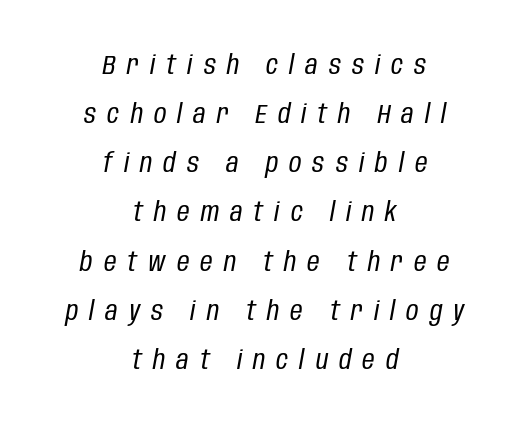
{"italic": "yes", "lean": "right", "slant_degrees": 10, "bold": "no", "underline": "no", "align": "center", "line_spacing_ratio": 1.82, "letter_spacing": "wide", "letter_spacing_em": 0.41, "glyph_px": 27}
